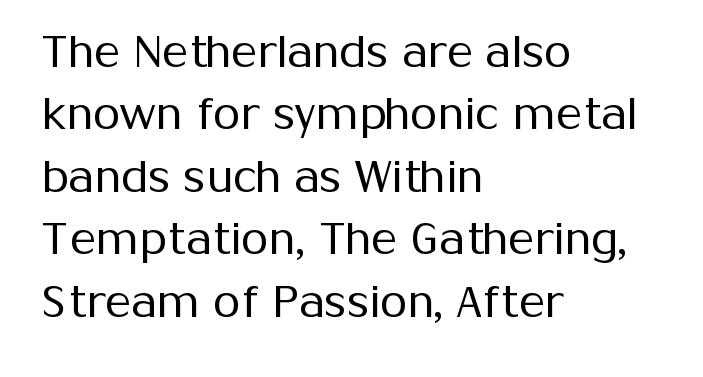
{"serif": "no", "italic": "no", "bold": "no", "weight": "regular", "width": "normal", "stroke_contrast": "medium", "x_height": "medium", "monospaced": "no", "underline": "no", "align": "left", "line_spacing": "normal", "line_spacing_ratio": 1.42, "letter_spacing": "normal", "letter_spacing_em": 0.0, "glyph_px": 44}
